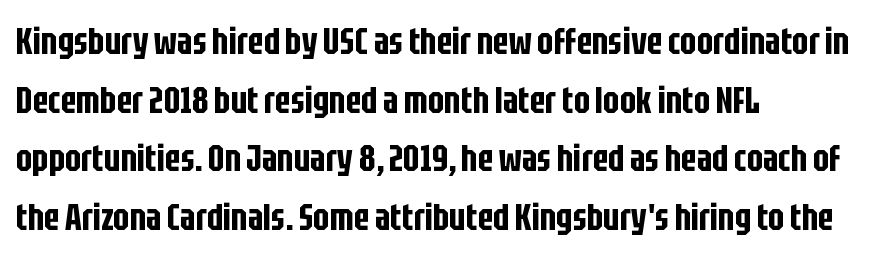
The image shows 38 px condensed sans-serif type, upright; set left-aligned, normal line spacing (1.54x), normal letter spacing, not underlined; low stroke contrast and a large x-height.
